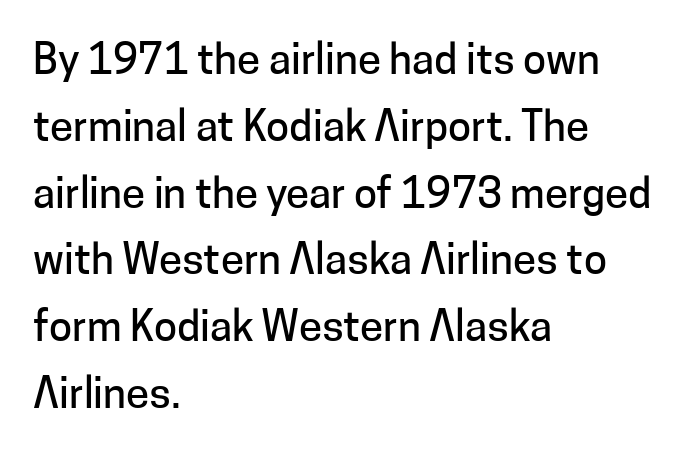
The image shows 42 px sans-serif type, upright; set left-aligned, normal line spacing (1.59x), normal letter spacing, not underlined; low stroke contrast and a medium x-height.
